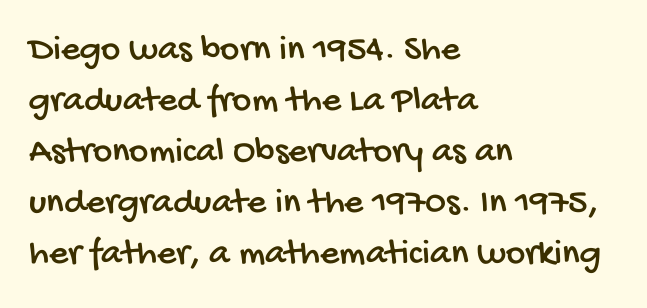
{"serif": "no", "width": "condensed", "stroke_contrast": "low", "x_height": "large", "monospaced": "no", "underline": "no", "align": "left", "line_spacing": "normal", "line_spacing_ratio": 1.38, "letter_spacing": "normal", "letter_spacing_em": 0.0, "glyph_px": 37}
